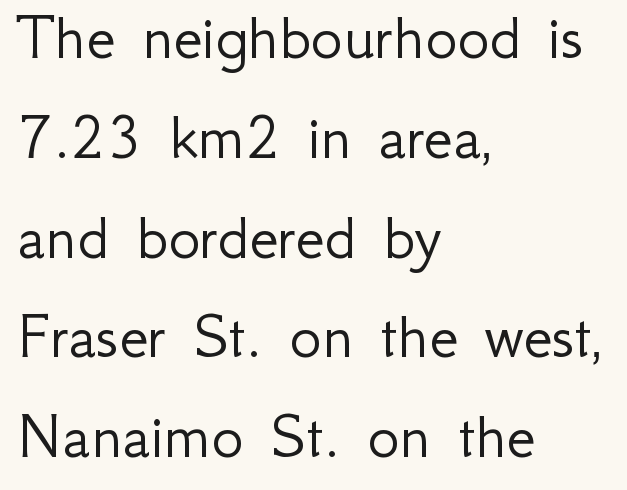
Q: Is the text bold? A: No.
Q: Is the text italic (slanted)? A: No, it is upright.
Q: Is the typeface a serif or a sans-serif typeface? A: Sans-serif.
Q: Is the text underlined? A: No.
Q: How is the paragraph aligned? A: Left-aligned.
Q: Is the spacing between letters normal or unusually wide? A: Normal.
Q: Is the spacing between lines tight, normal or loose? A: Normal.
Q: Width (condensed, normal, or wide)? A: Normal.
Q: Stroke contrast? A: Low.
Q: x-height? A: Small.
Q: Monospaced? A: No.
